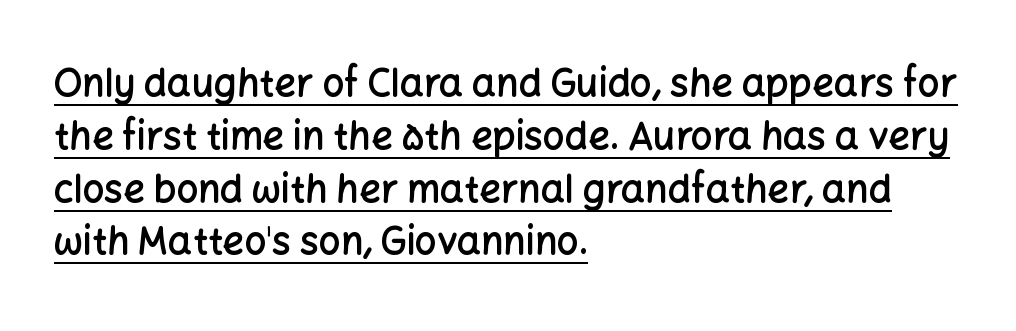
Q: Is the text bold? A: Semi-bold.
Q: Is the text italic (slanted)? A: No, it is upright.
Q: Is the typeface a serif or a sans-serif typeface? A: Sans-serif.
Q: Is the text underlined? A: Yes.
Q: How is the paragraph aligned? A: Left-aligned.
Q: Is the spacing between letters normal or unusually wide? A: Normal.
Q: Is the spacing between lines tight, normal or loose? A: Normal.
Q: Width (condensed, normal, or wide)? A: Normal.
Q: Stroke contrast? A: Low.
Q: x-height? A: Medium.
Q: Monospaced? A: No.
